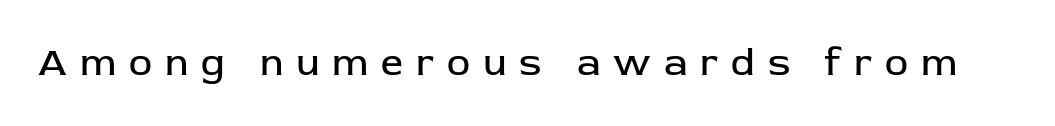
Q: Is the text bold? A: No.
Q: Is the text italic (slanted)? A: No, it is upright.
Q: Is the typeface a serif or a sans-serif typeface? A: Sans-serif.
Q: Is the text underlined? A: No.
Q: Is the spacing between letters normal or unusually wide? A: Unusually wide.
Q: Width (condensed, normal, or wide)? A: Normal.
Q: Stroke contrast? A: Low.
Q: x-height? A: Medium.
Q: Monospaced? A: No.
